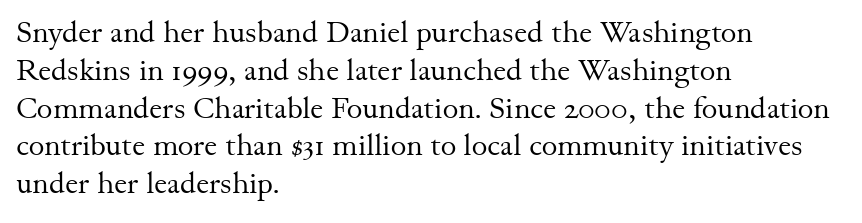
The image shows 30 px regular-weight serif type, upright; set left-aligned, normal line spacing (1.26x), normal letter spacing, not underlined; medium stroke contrast and a small x-height.
